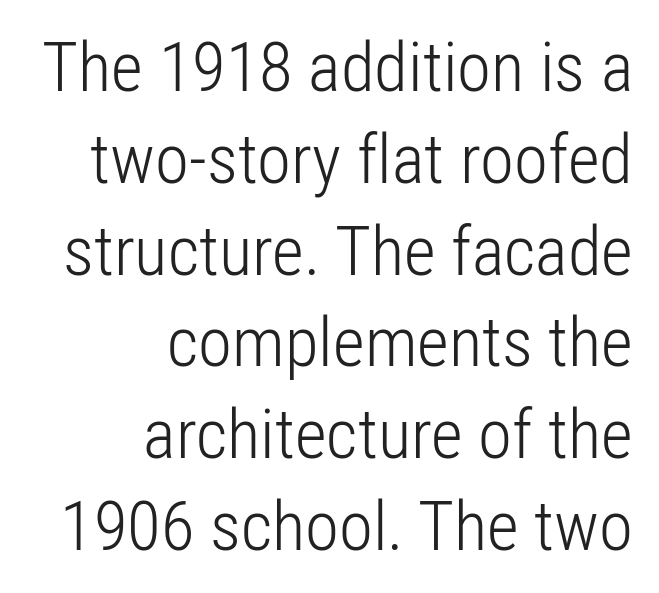
Q: Is the text bold? A: No.
Q: Is the text italic (slanted)? A: No, it is upright.
Q: Is the typeface a serif or a sans-serif typeface? A: Sans-serif.
Q: Is the text underlined? A: No.
Q: How is the paragraph aligned? A: Right-aligned.
Q: Is the spacing between letters normal or unusually wide? A: Normal.
Q: Is the spacing between lines tight, normal or loose? A: Normal.
Q: Width (condensed, normal, or wide)? A: Condensed.
Q: Stroke contrast? A: Low.
Q: x-height? A: Medium.
Q: Monospaced? A: No.
